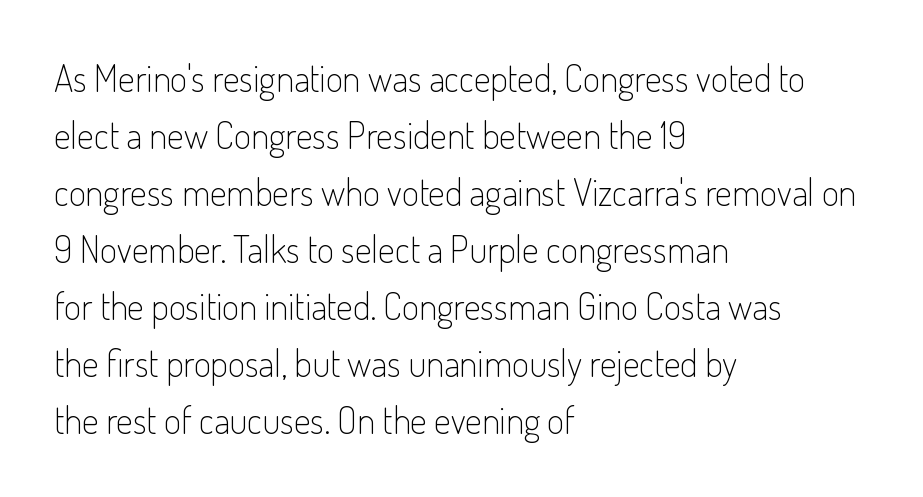
Q: Is the text bold? A: No.
Q: Is the text italic (slanted)? A: No, it is upright.
Q: Is the typeface a serif or a sans-serif typeface? A: Sans-serif.
Q: Is the text underlined? A: No.
Q: How is the paragraph aligned? A: Left-aligned.
Q: Is the spacing between letters normal or unusually wide? A: Normal.
Q: Is the spacing between lines tight, normal or loose? A: Normal.
Q: Width (condensed, normal, or wide)? A: Condensed.
Q: Stroke contrast? A: Low.
Q: x-height? A: Small.
Q: Monospaced? A: No.
